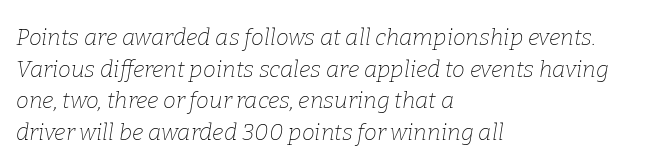
Q: Is the text bold? A: No.
Q: Is the text italic (slanted)? A: Yes, it leans right by about 9 degrees.
Q: Is the text underlined? A: No.
Q: How is the paragraph aligned? A: Left-aligned.
Q: Is the spacing between letters normal or unusually wide? A: Normal.
Q: Is the spacing between lines tight, normal or loose? A: Normal.
